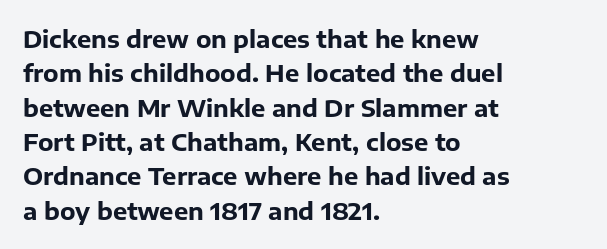
The image shows 24 px bold type, upright; set left-aligned, normal line spacing (1.43x), normal letter spacing, not underlined.
